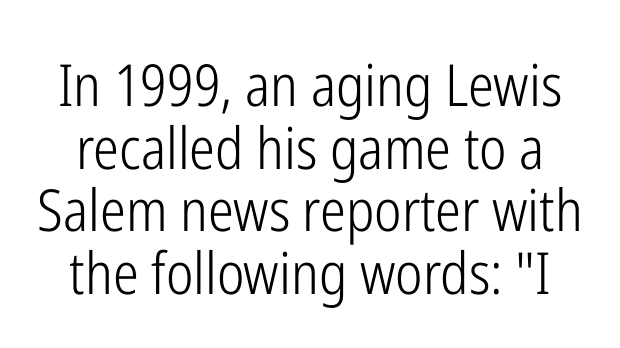
You can tell it's not italic because the verticals are truly vertical. Looks like regular typesetting: each glyph gets only the width it needs. These lines are composed in type without serifs. One glance says dense: line gaps are narrower than usual. Vertical stems look standard width or narrower in stroke.
